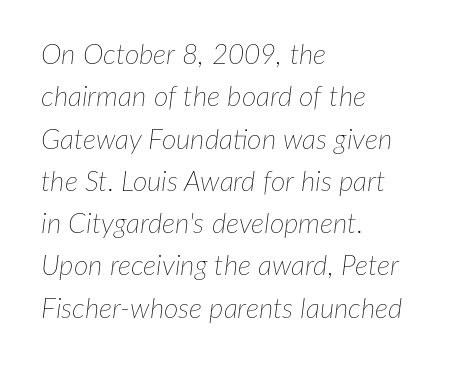
Here the designer chose a conventional face with non-uniform glyph widths. The specimen omits any rule beneath the text block's lines. Reading down the column, the eye jumps a familiar distance to each next line. Stem width sits at or under what a default text font uses. One-word summary of the alignment: left. In terms of posture, this sample is oblique.
